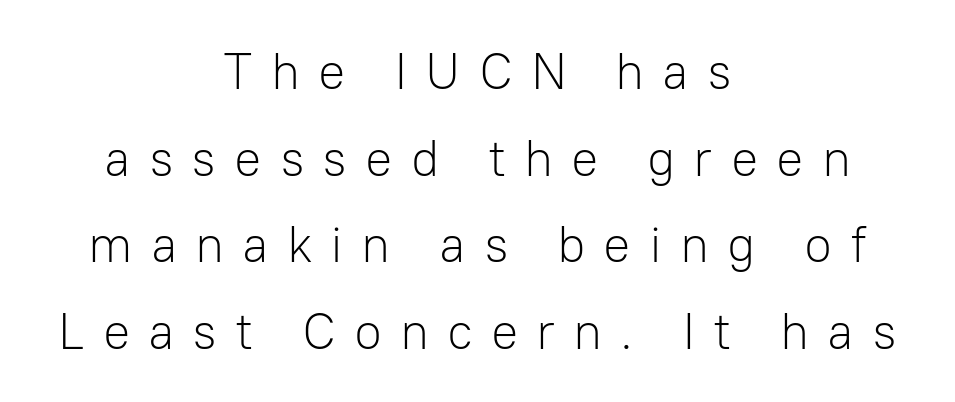
Here the designer chose a conventional face with non-uniform glyph widths. Does extra space separate the letters? Yes, quite a lot of it. This sample uses a sans-serif face. The lines are quadded center. Rule under the text: the space is simply empty.
